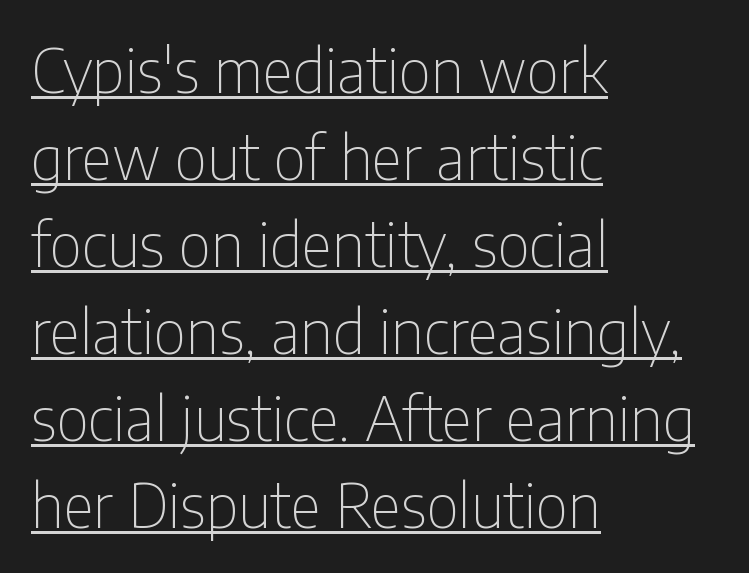
Q: Is the text bold? A: No.
Q: Is the text italic (slanted)? A: No, it is upright.
Q: Is the typeface a serif or a sans-serif typeface? A: Sans-serif.
Q: Is the text underlined? A: Yes.
Q: How is the paragraph aligned? A: Left-aligned.
Q: Is the spacing between letters normal or unusually wide? A: Normal.
Q: Is the spacing between lines tight, normal or loose? A: Normal.
Q: Width (condensed, normal, or wide)? A: Condensed.
Q: Stroke contrast? A: Low.
Q: x-height? A: Medium.
Q: Monospaced? A: No.
